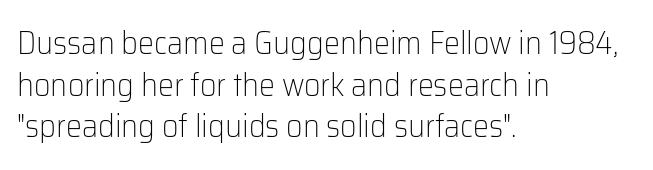
Q: Is the text bold? A: No.
Q: Is the text italic (slanted)? A: No, it is upright.
Q: Is the typeface a serif or a sans-serif typeface? A: Sans-serif.
Q: Is the text underlined? A: No.
Q: How is the paragraph aligned? A: Left-aligned.
Q: Is the spacing between letters normal or unusually wide? A: Normal.
Q: Is the spacing between lines tight, normal or loose? A: Normal.
Q: Width (condensed, normal, or wide)? A: Normal.
Q: Stroke contrast? A: Low.
Q: x-height? A: Medium.
Q: Monospaced? A: No.
